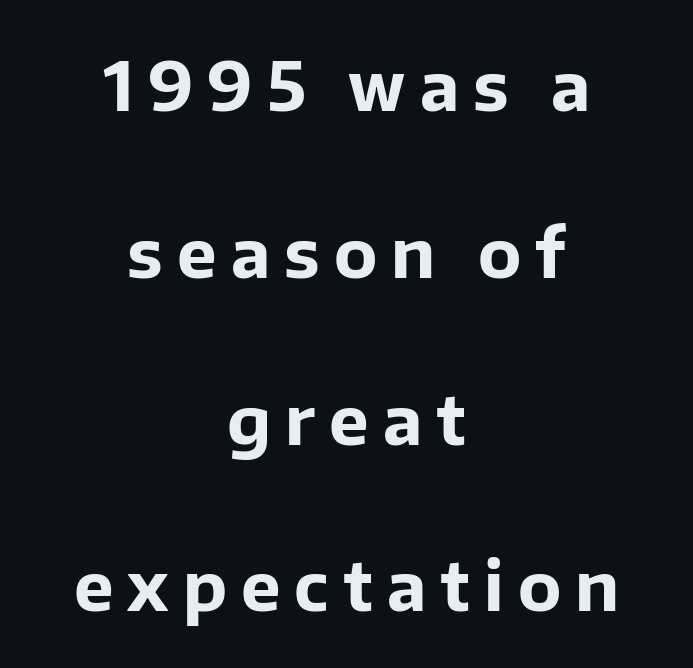
{"serif": "no", "italic": "no", "bold": "yes", "weight": "bold", "width": "normal", "stroke_contrast": "low", "x_height": "medium", "monospaced": "no", "underline": "no", "align": "center", "line_spacing": "loose", "line_spacing_ratio": 2.49, "letter_spacing": "wide", "letter_spacing_em": 0.21, "glyph_px": 67}
